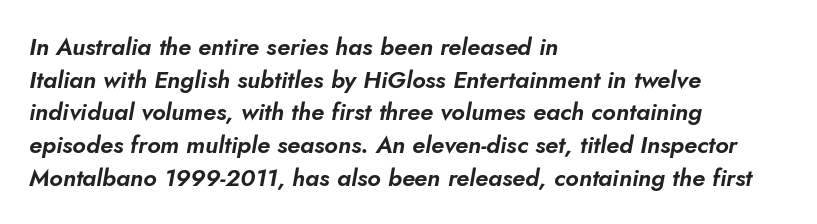
The image shows 24 px text type, italic (leaning right); set left-aligned, normal line spacing (1.36x), normal letter spacing, not underlined.
